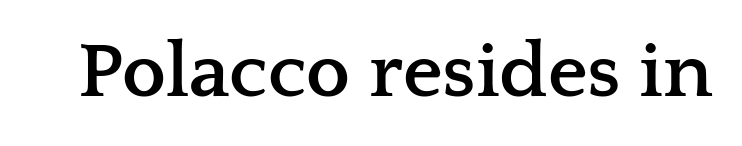
The image shows 78 px semibold, wide serif type, upright; set normal letter spacing, not underlined; low stroke contrast and a medium x-height.
